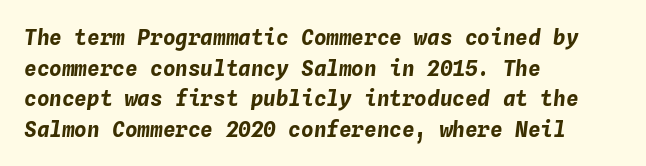
Descenders hang freely into open space. Is there much room between lines? A standard amount, neither cramped nor airy. Caption: standard tracking, unaltered. Strokes here are thick enough to call this a true bold.
